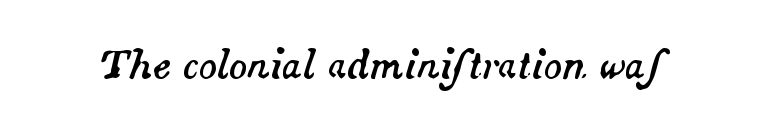
Q: Is the text italic (slanted)? A: Yes, it leans right by about 14 degrees.
Q: Is the text underlined? A: No.
Q: Is the spacing between letters normal or unusually wide? A: Normal.
Q: Width (condensed, normal, or wide)? A: Normal.
Q: Stroke contrast? A: Medium.
Q: x-height? A: Small.
Q: Monospaced? A: No.
